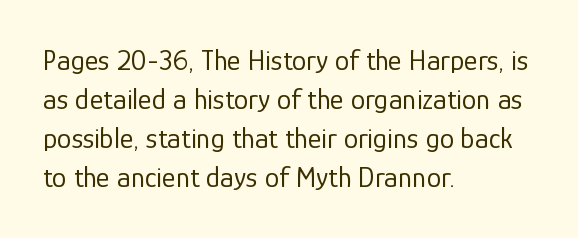
The lettering holds an erect, upright posture throughout. The letterforms sit at book weight or below. The text was rendered using a sans face with plain stroke endings. Underlining? Definitely not there. Vertical spacing — default.
